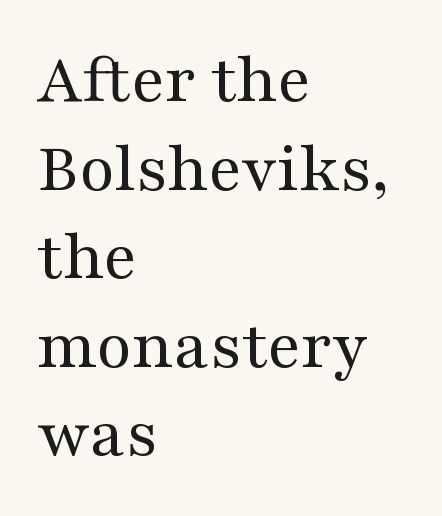
Q: Is the text bold? A: No.
Q: Is the text italic (slanted)? A: No, it is upright.
Q: Is the typeface a serif or a sans-serif typeface? A: Serif.
Q: Is the text underlined? A: No.
Q: How is the paragraph aligned? A: Left-aligned.
Q: Is the spacing between letters normal or unusually wide? A: Normal.
Q: Width (condensed, normal, or wide)? A: Wide.
Q: Stroke contrast? A: Medium.
Q: x-height? A: Medium.
Q: Monospaced? A: No.
